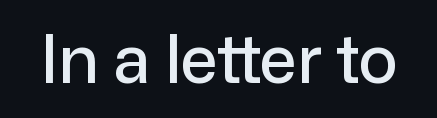
{"serif": "no", "italic": "no", "width": "normal", "stroke_contrast": "low", "x_height": "medium", "monospaced": "no", "underline": "no", "letter_spacing": "normal", "letter_spacing_em": 0.0, "glyph_px": 66}
